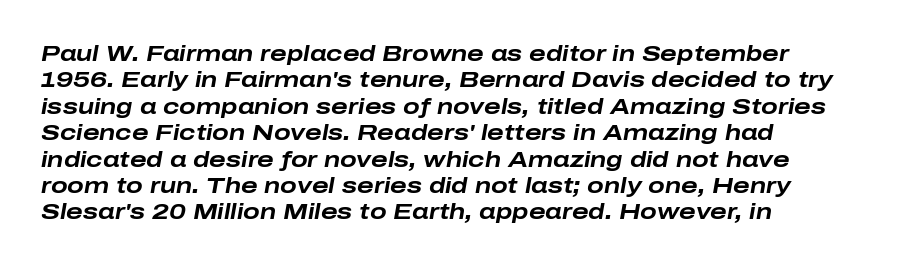
Q: Is the text bold? A: Yes.
Q: Is the text italic (slanted)? A: Yes, it leans right by about 10 degrees.
Q: Is the text underlined? A: No.
Q: How is the paragraph aligned? A: Left-aligned.
Q: Is the spacing between letters normal or unusually wide? A: Normal.
